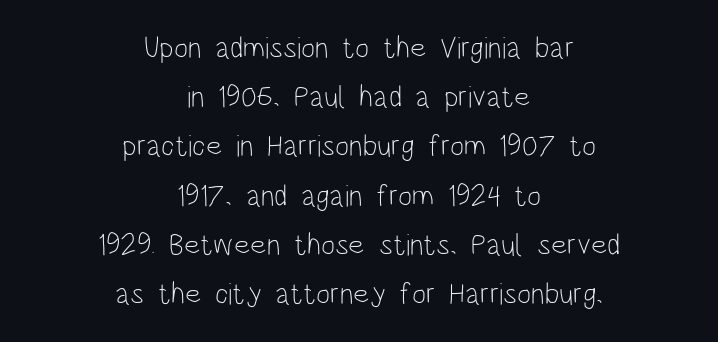
Q: Is the text bold? A: No.
Q: Is the text italic (slanted)? A: No, it is upright.
Q: Is the typeface a serif or a sans-serif typeface? A: Sans-serif.
Q: Is the text underlined? A: No.
Q: How is the paragraph aligned? A: Centered.
Q: Is the spacing between letters normal or unusually wide? A: Normal.
Q: Is the spacing between lines tight, normal or loose? A: Normal.
Q: Width (condensed, normal, or wide)? A: Condensed.
Q: Stroke contrast? A: Low.
Q: x-height? A: Large.
Q: Monospaced? A: No.
